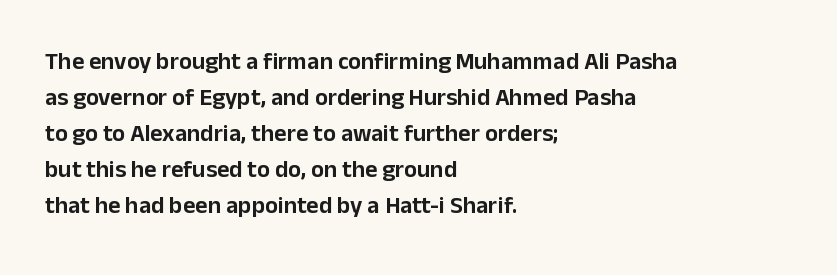
You can tell it's not italic because the verticals are truly vertical. Whoever set this chose a conventional vertical rhythm. The line texture is even and compact thanks to regular tracking. Each row of text sits above clean, open space.
